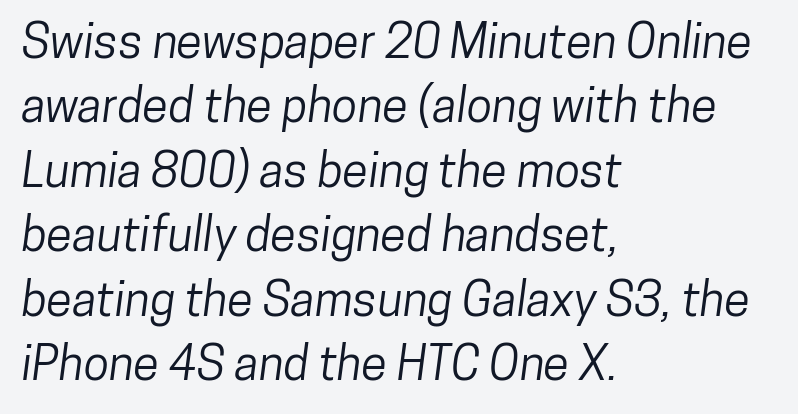
The image shows 47 px condensed sans-serif type; set left-aligned, normal line spacing (1.37x), normal letter spacing, not underlined; low stroke contrast and a medium x-height.
